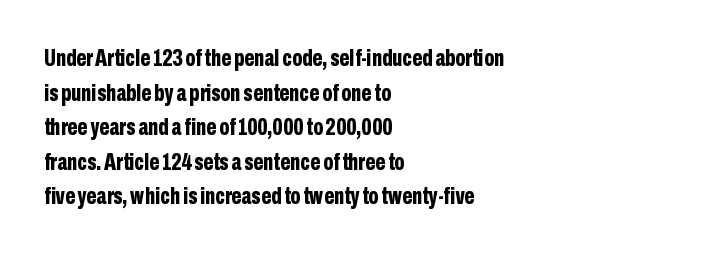
{"italic": "no", "bold": "yes", "underline": "no", "align": "left", "line_spacing": "normal", "line_spacing_ratio": 1.44, "letter_spacing": "normal", "letter_spacing_em": 0.0, "glyph_px": 24}
